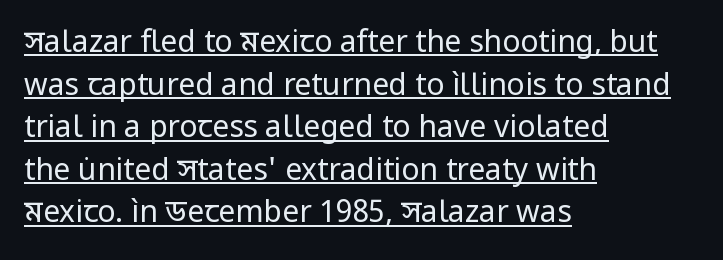
The image shows 30 px regular-weight sans-serif type, upright; set left-aligned, normal line spacing (1.42x), normal letter spacing, underlined; low stroke contrast and a medium x-height.
